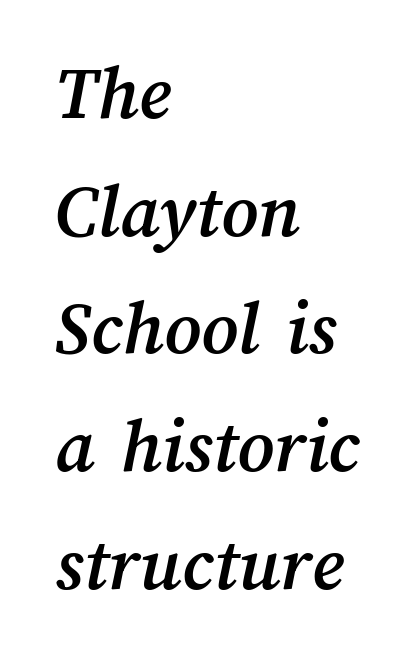
The lines are quadded left. The passage shown is typed in a proportional face where columns would drift. Reading down the column, the eye jumps a familiar distance to each next line. Descenders hang freely into open space. The letterforms sit shoulder to shoulder at normal distance.
